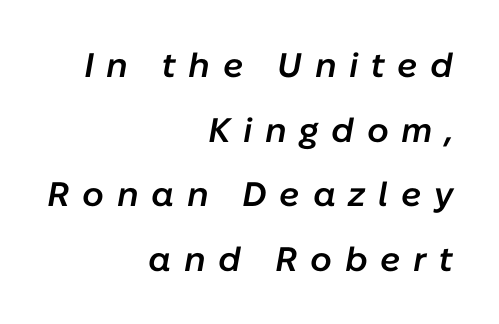
A great deal of white space separates one row of letters from the next. How are the letters spaced? Widely, with obvious added tracking. Weight check: semibold — heavier than regular, not quite bold. Line endings align vertically; line beginnings do not. It's the slanting kind of type. Do the characters align in a grid? No, the font is proportional.
